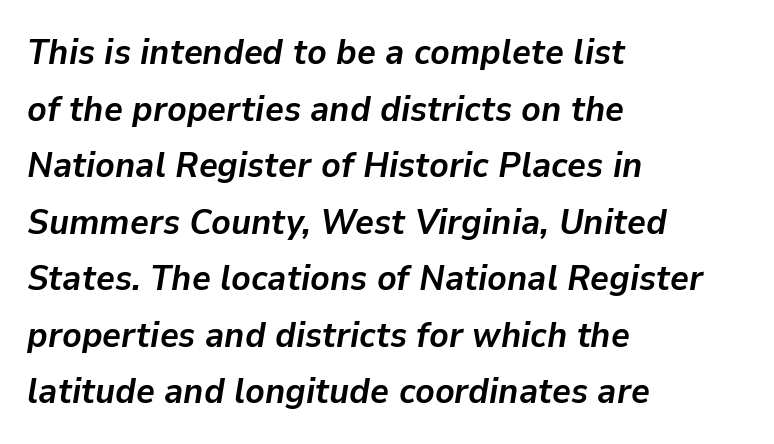
{"italic": "yes", "lean": "right", "slant_degrees": 9, "bold": "yes", "weight": "semibold", "width": "normal", "stroke_contrast": "low", "x_height": "medium", "monospaced": "no", "underline": "no", "align": "left", "line_spacing": "normal", "line_spacing_ratio": 1.57, "letter_spacing": "normal", "letter_spacing_em": 0.0, "glyph_px": 36}
